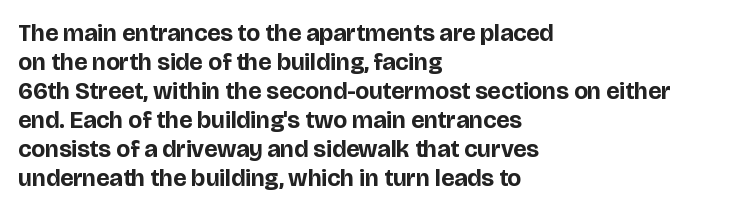
The image shows 24 px bold type, upright; set left-aligned, line spacing 1.21x, normal letter spacing, not underlined.
